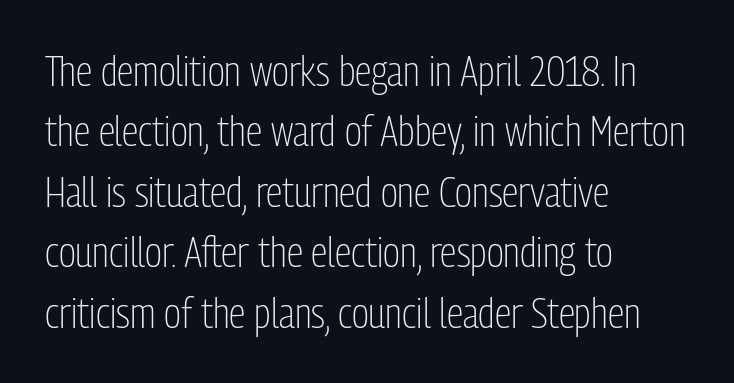
Words appear dense and cohesive because spacing is normal. Regular leading. Each letter keeps its own natural width here, so spacing adapts to shape. The characters are drawn with everyday or finer stroke widths.
